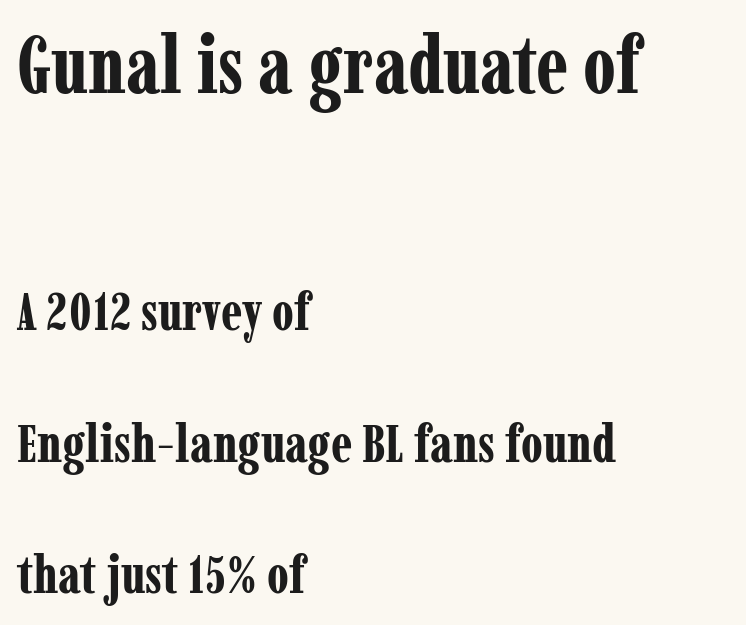
The image shows 80 px bold, condensed serif type, upright; set left-aligned, loose line spacing (2.48x), normal letter spacing, not underlined; the first (top) block is 1.51x larger; low stroke contrast and a medium x-height.
